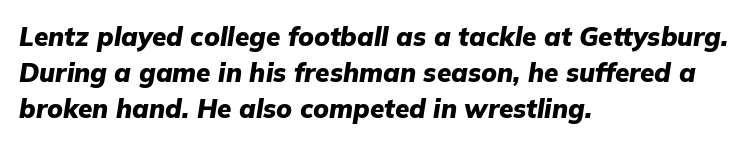
The image shows 26 px bold type, italic (leaning right); set left-aligned, normal line spacing (1.39x), normal letter spacing, not underlined.
